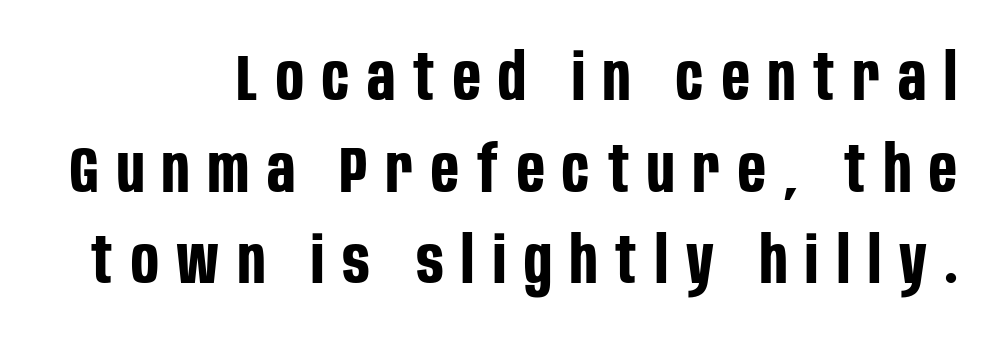
The text was rendered using a sans face with plain stroke endings. Clear beneath every line of the passage. Is this a fixed-width face? No — the glyphs have proportional, varying widths. These lines are set flush right with a ragged left edge. In terms of letterspacing, this is a distinctly airy, spread setting. Ascenders rise straight up at ninety degrees.
